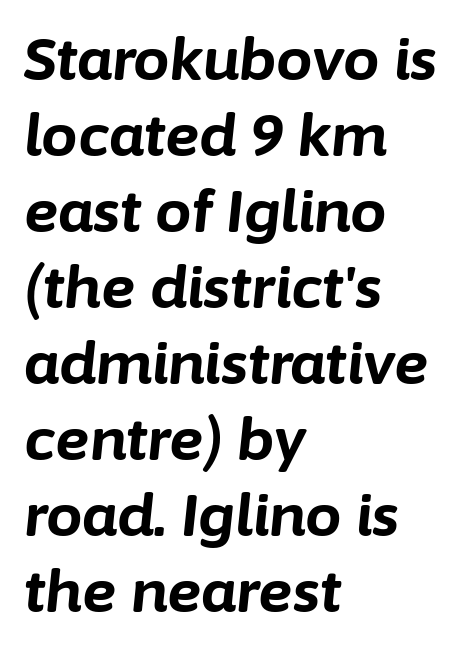
Q: Is the text bold? A: Yes.
Q: Is the text italic (slanted)? A: Yes, it leans right by about 6 degrees.
Q: Is the text underlined? A: No.
Q: How is the paragraph aligned? A: Left-aligned.
Q: Is the spacing between letters normal or unusually wide? A: Normal.
Q: Is the spacing between lines tight, normal or loose? A: Normal.
Q: Width (condensed, normal, or wide)? A: Normal.
Q: Stroke contrast? A: Low.
Q: x-height? A: Medium.
Q: Monospaced? A: No.
